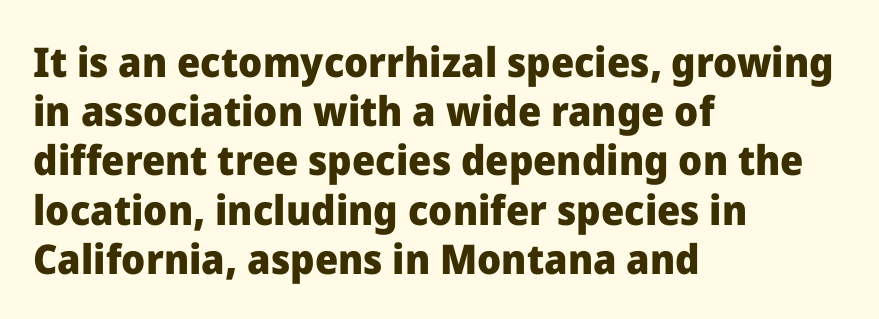
{"serif": "no", "italic": "no", "bold": "yes", "weight": "heavy", "width": "normal", "stroke_contrast": "low", "x_height": "medium", "monospaced": "no", "underline": "no", "align": "left", "line_spacing_ratio": 1.2, "letter_spacing": "normal", "letter_spacing_em": 0.0, "glyph_px": 41}
